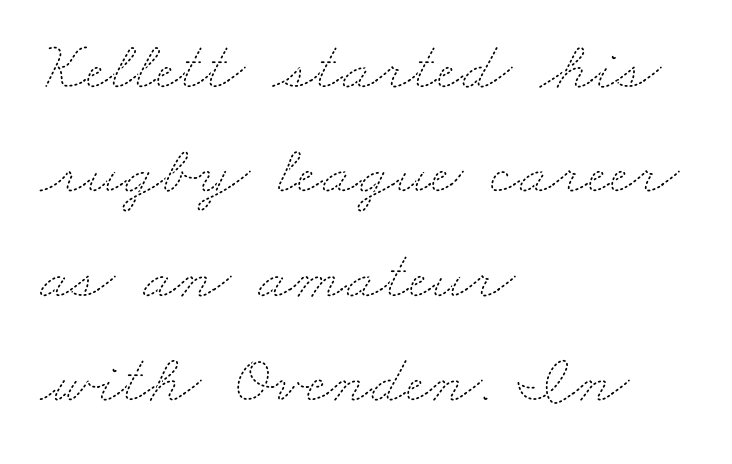
The image shows 70 px thin, wide type; set left-aligned, normal line spacing (1.49x), normal letter spacing, not underlined; medium stroke contrast and a small x-height.
